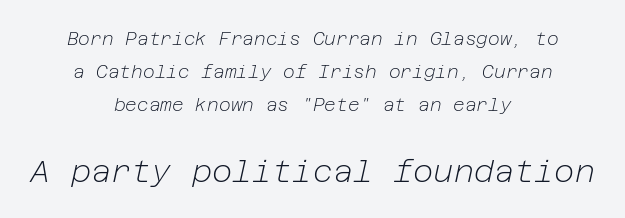
The lines in this sample share a center point and differ in where they start and stop. The weight would be labelled regular, book, light, or lighter still. This rendering features lettering with no underline. Glyph-to-glyph distance matches everyday printed text. Style check: oblique. The composition opens small and finishes big.
